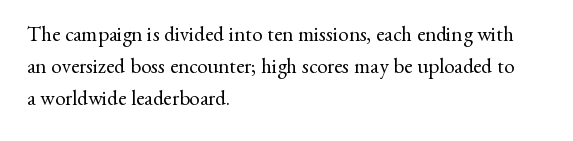
Is the block centered? No — it sits flush against the left margin. Honestly, the row spacing looks completely unremarkable. Check under the words: just untouched page. Ascenders rise straight up at ninety degrees. Nobody touched the tracking dial on this one.
